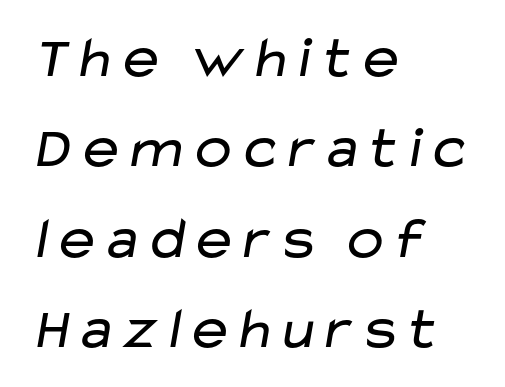
{"serif": "no", "bold": "no", "weight": "regular", "width": "wide", "stroke_contrast": "low", "x_height": "medium", "monospaced": "no", "underline": "no", "align": "left", "line_spacing": "normal", "line_spacing_ratio": 1.53, "letter_spacing": "normal", "letter_spacing_em": 0.0, "glyph_px": 59}
